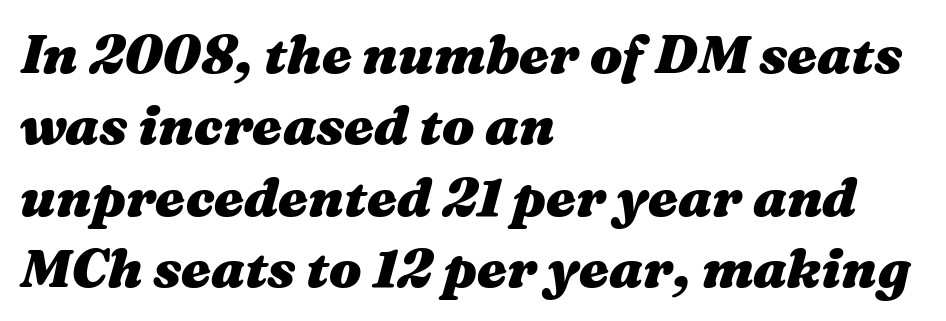
{"italic": "yes", "lean": "right", "slant_degrees": 16, "bold": "yes", "weight": "heavy", "width": "wide", "stroke_contrast": "medium", "x_height": "medium", "monospaced": "no", "underline": "no", "align": "left", "line_spacing": "normal", "line_spacing_ratio": 1.32, "letter_spacing": "normal", "letter_spacing_em": 0.0, "glyph_px": 54}
